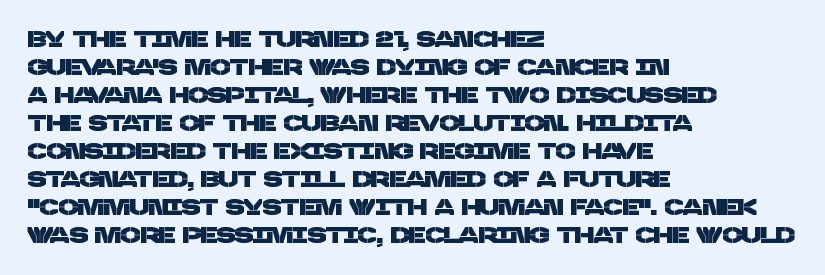
{"underline": "no", "align": "left", "line_spacing_ratio": 1.22, "letter_spacing": "normal", "letter_spacing_em": 0.0, "glyph_px": 23}
